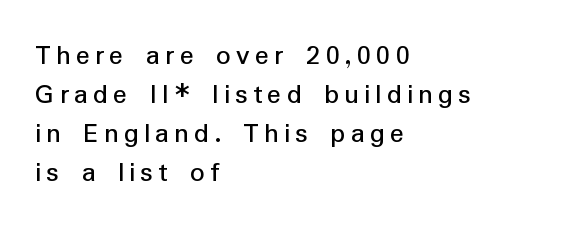
Is this a fixed-width face? No — the glyphs have proportional, varying widths. Line spacing here is normal. Vertical strokes here are truly vertical. Clear beneath every line of the passage. Line beginnings align vertically; line endings do not. The glyphs in this specimen are sans serif.
